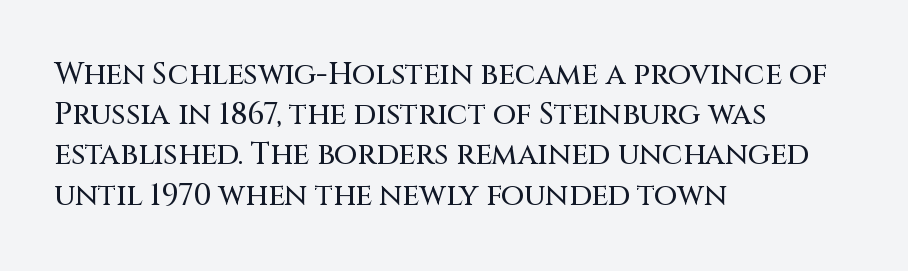
{"serif": "no", "italic": "no", "width": "normal", "stroke_contrast": "medium", "x_height": "large", "monospaced": "no", "underline": "no", "align": "left", "line_spacing": "normal", "line_spacing_ratio": 1.34, "letter_spacing": "normal", "letter_spacing_em": 0.0, "glyph_px": 30}
